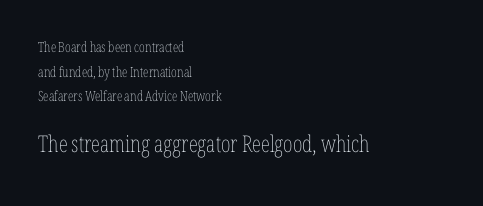
The image shows 23 px text type, upright; set left-aligned, line spacing 1.76x, normal letter spacing, not underlined; the second (bottom) block is 1.64x larger.
